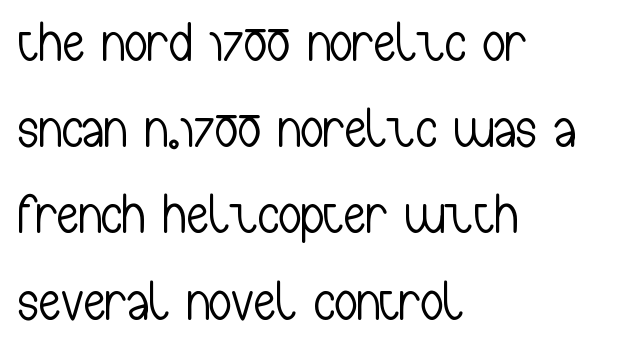
This sample has the flowing, uneven cadence of proportional lettering. Notice how the stems are strictly vertical — no italics here. No feet cap the strokes, marking this as sans-serif type. The face looks like a standard text weight, possibly lighter. The rows are spaced the way most documents space them.
